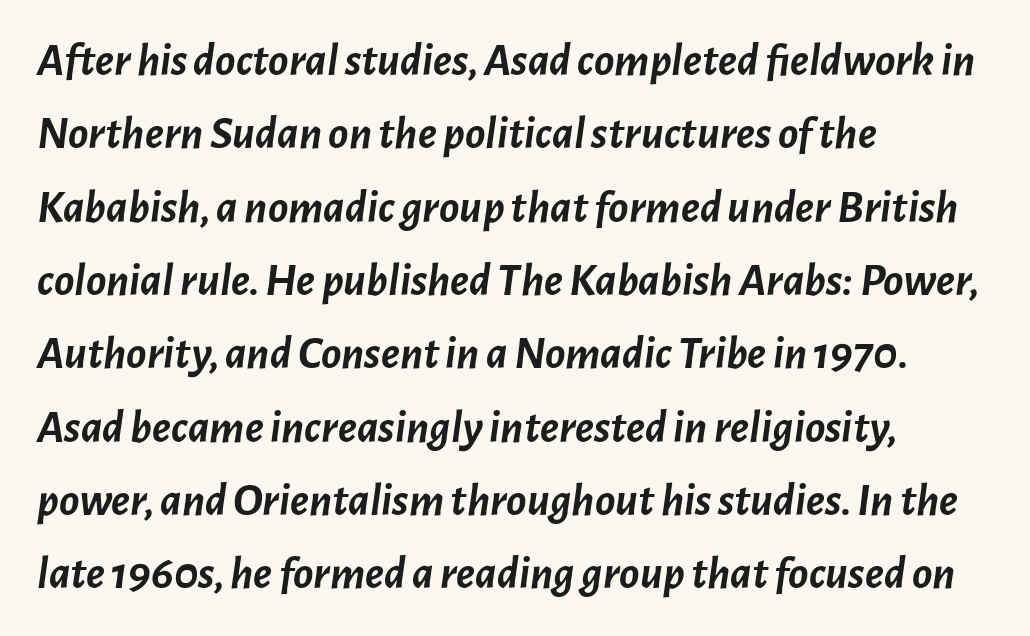
The image shows 47 px semibold type, italic (leaning right); set left-aligned, normal line spacing (1.56x), normal letter spacing, not underlined; low stroke contrast and a medium x-height.
